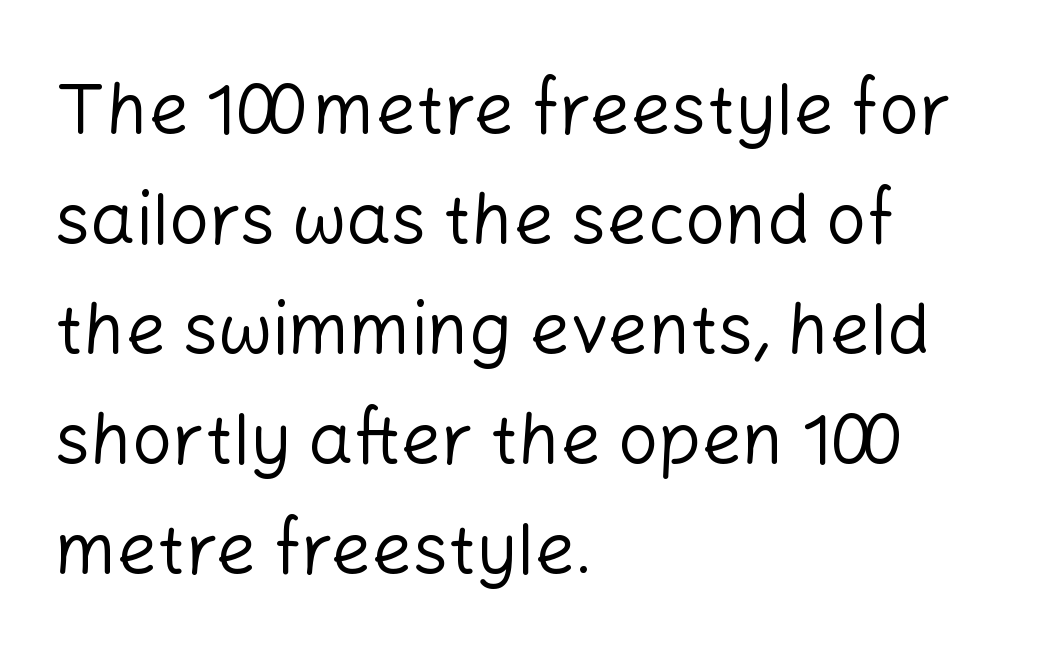
{"serif": "no", "italic": "no", "bold": "no", "weight": "regular", "width": "normal", "stroke_contrast": "low", "x_height": "medium", "monospaced": "no", "underline": "no", "align": "left", "line_spacing": "normal", "line_spacing_ratio": 1.55, "letter_spacing": "normal", "letter_spacing_em": 0.0, "glyph_px": 71}
